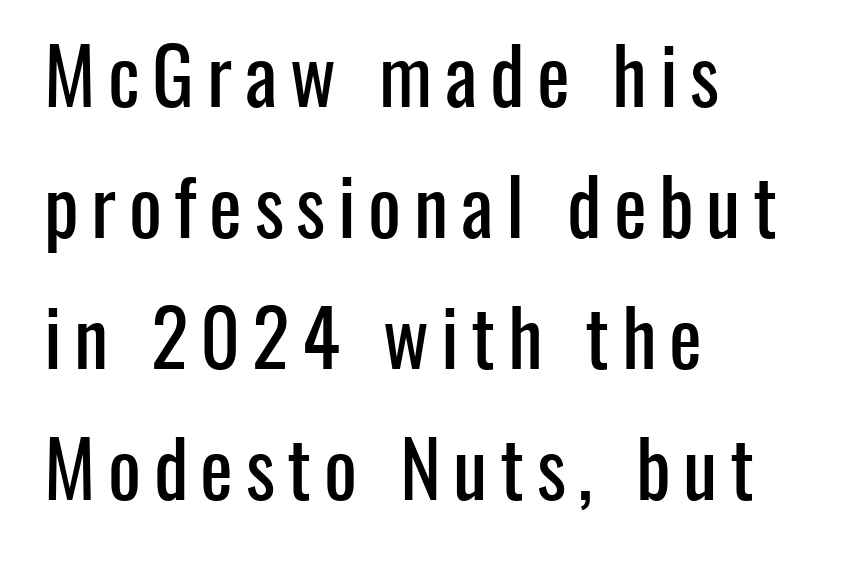
Proportional: the letters do not fall into vertical columns. Rendered with straight, roman letterforms. Is this a sans? Yes — the strokes have no serifs. What's the leading like? Ordinary, nothing unusual. The typesetter chose a ragged-right arrangement here. Rule under the text: the space is simply empty.
